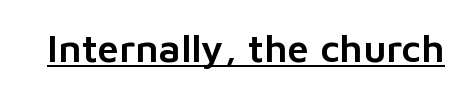
{"serif": "no", "italic": "no", "width": "normal", "stroke_contrast": "low", "x_height": "medium", "monospaced": "no", "underline": "yes", "letter_spacing": "normal", "letter_spacing_em": 0.0, "glyph_px": 39}
